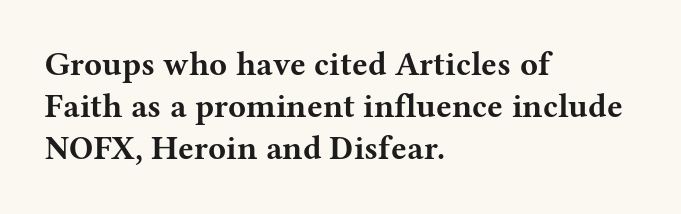
The image shows 33 px bold, wide serif type, upright; set left-aligned, normal line spacing (1.28x), normal letter spacing, not underlined; medium stroke contrast and a medium x-height.
